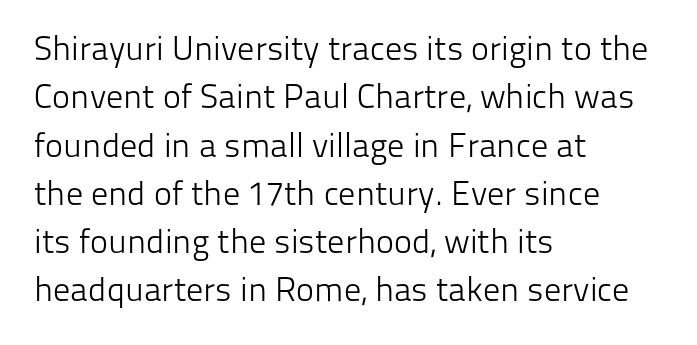
The image shows 34 px light sans-serif type, upright; set left-aligned, normal line spacing (1.42x), normal letter spacing, not underlined; low stroke contrast and a medium x-height.
